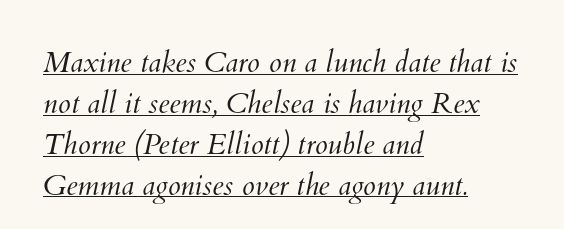
The image shows 29 px light type; set left-aligned, normal line spacing (1.41x), normal letter spacing, underlined; medium stroke contrast and a small x-height.
